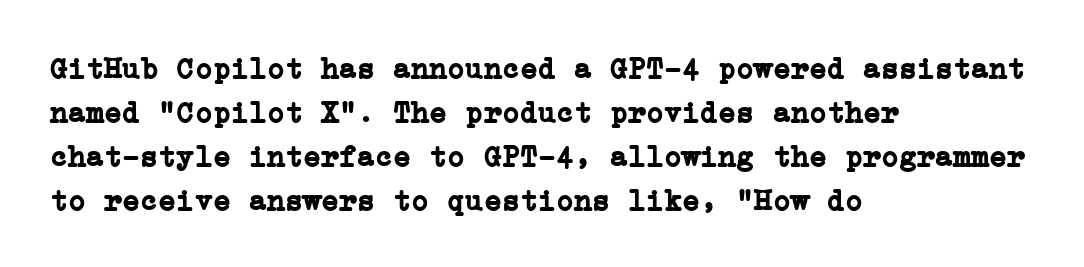
{"serif": "yes", "italic": "no", "bold": "yes", "weight": "semibold", "width": "normal", "stroke_contrast": "low", "x_height": "medium", "underline": "no", "align": "left", "line_spacing": "normal", "line_spacing_ratio": 1.47, "letter_spacing": "normal", "letter_spacing_em": 0.0, "glyph_px": 30}
